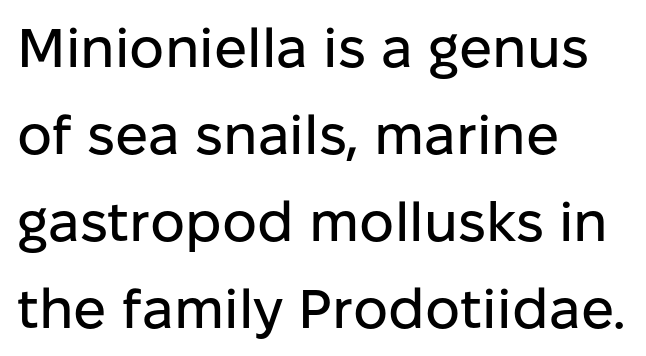
The line texture is even and compact thanks to regular tracking. Nope, not italic — everything's standing straight. What's the leading like? Ordinary, nothing unusual. A bare baseline throughout the passage.
